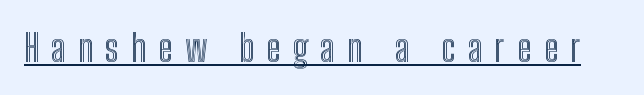
Q: Is the text italic (slanted)? A: No, it is upright.
Q: Is the text underlined? A: Yes.
Q: Is the spacing between letters normal or unusually wide? A: Unusually wide.
Q: Width (condensed, normal, or wide)? A: Condensed.
Q: x-height? A: Medium.
Q: Monospaced? A: No.
